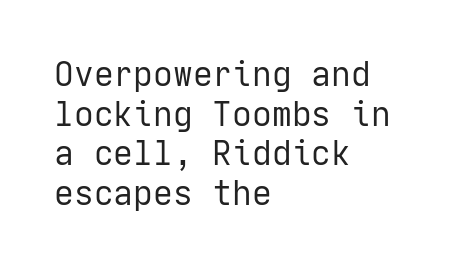
Q: Is the text bold? A: No.
Q: Is the text italic (slanted)? A: No, it is upright.
Q: Is the typeface a serif or a sans-serif typeface? A: Sans-serif.
Q: Is the text underlined? A: No.
Q: How is the paragraph aligned? A: Left-aligned.
Q: Is the spacing between letters normal or unusually wide? A: Normal.
Q: Width (condensed, normal, or wide)? A: Normal.
Q: Stroke contrast? A: Low.
Q: x-height? A: Medium.
